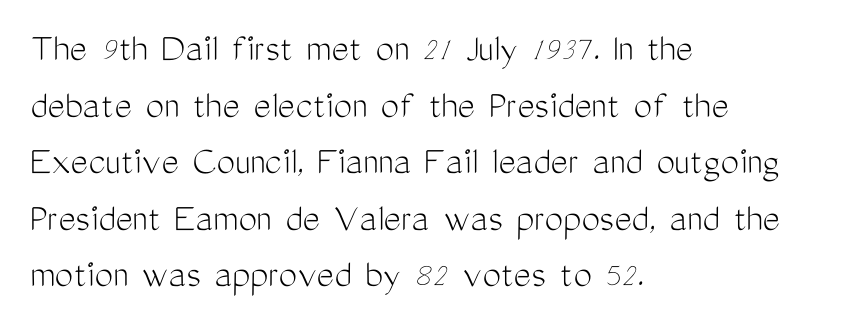
{"serif": "no", "italic": "no", "bold": "no", "weight": "light", "width": "condensed", "stroke_contrast": "medium", "x_height": "medium", "monospaced": "no", "underline": "no", "align": "left", "line_spacing": "normal", "line_spacing_ratio": 1.38, "letter_spacing": "normal", "letter_spacing_em": 0.0, "glyph_px": 41}
